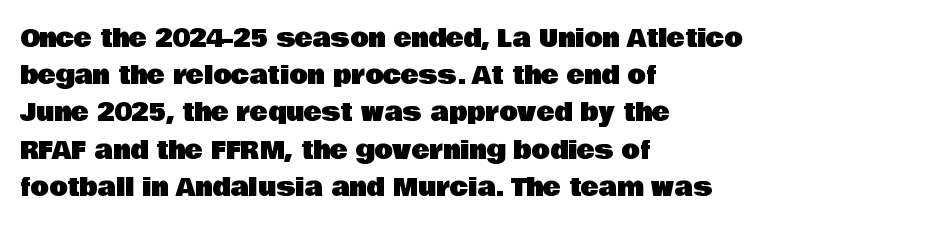
{"italic": "no", "underline": "no", "align": "left", "line_spacing": "normal", "line_spacing_ratio": 1.55, "letter_spacing": "normal", "letter_spacing_em": 0.0, "glyph_px": 24}
